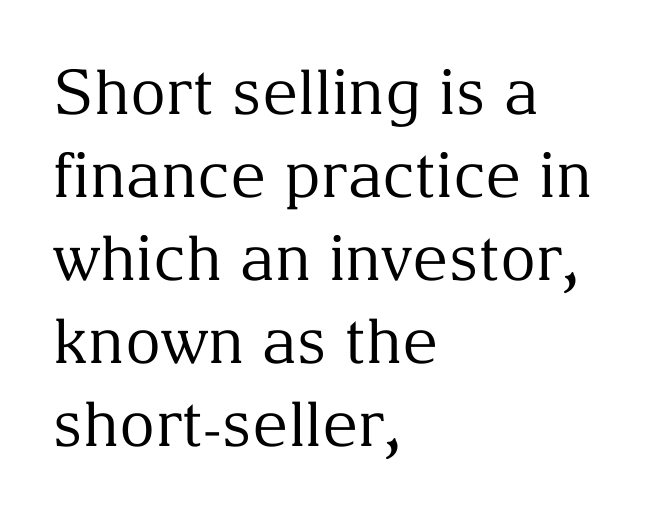
The image shows 62 px regular-weight serif type, upright; set left-aligned, normal line spacing (1.34x), normal letter spacing, not underlined; medium stroke contrast and a medium x-height.
